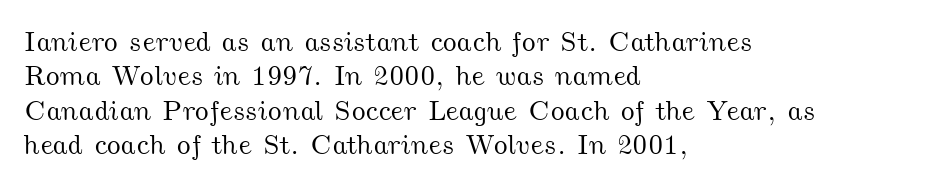
Q: Is the text underlined? A: No.
Q: How is the paragraph aligned? A: Left-aligned.
Q: Is the spacing between letters normal or unusually wide? A: Normal.
Q: Width (condensed, normal, or wide)? A: Wide.
Q: Stroke contrast? A: Medium.
Q: x-height? A: Small.
Q: Monospaced? A: No.
